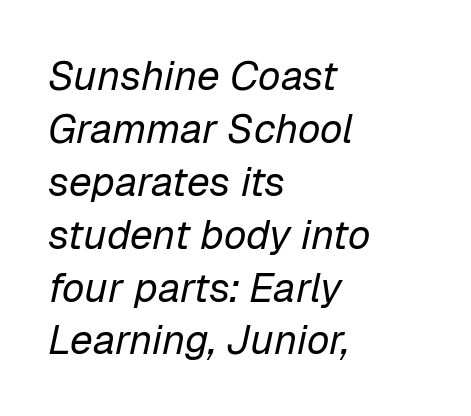
Notice how the stems are inclined rather than vertical — that's the hallmark of italics. Interline gaps are of average width in this sample. Do the characters align in a grid? No, the font is proportional. Anything drawn beneath the words? Only blank space. A typesetter would call this zero additional tracking.
